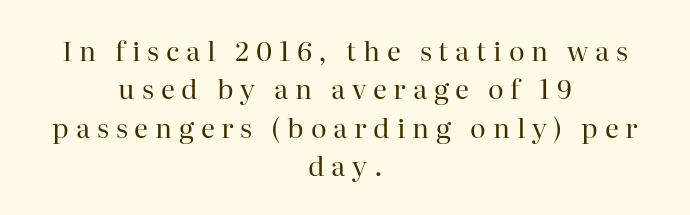
The image shows 27 px text type, upright; set centered, normal line spacing (1.42x), unusually wide letter spacing (+0.25 em), not underlined.
